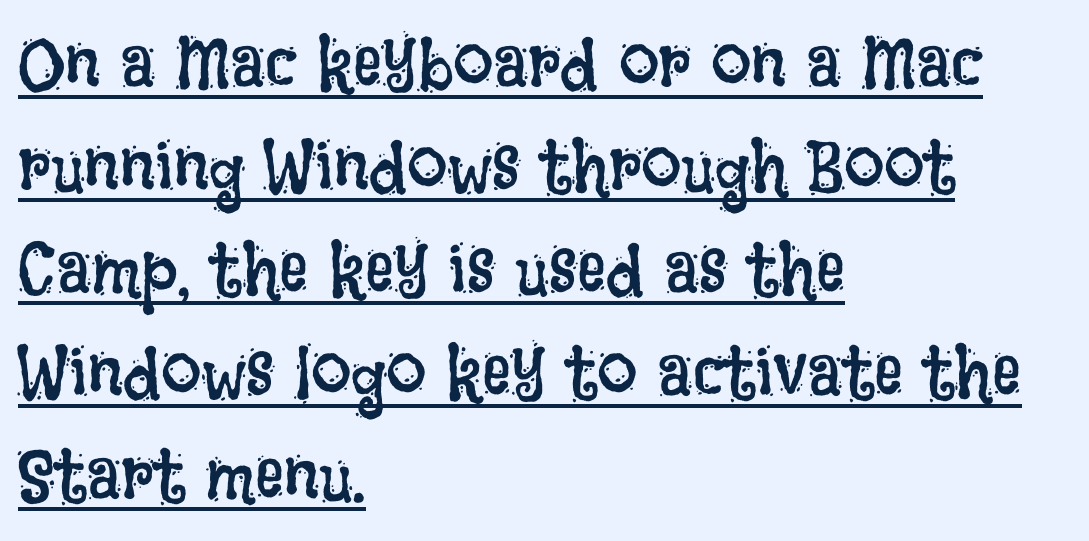
Q: Is the text bold? A: No.
Q: Is the text italic (slanted)? A: No, it is upright.
Q: Is the text underlined? A: Yes.
Q: How is the paragraph aligned? A: Left-aligned.
Q: Is the spacing between letters normal or unusually wide? A: Normal.
Q: Is the spacing between lines tight, normal or loose? A: Normal.
Q: Width (condensed, normal, or wide)? A: Condensed.
Q: Stroke contrast? A: Low.
Q: x-height? A: Large.
Q: Monospaced? A: No.
